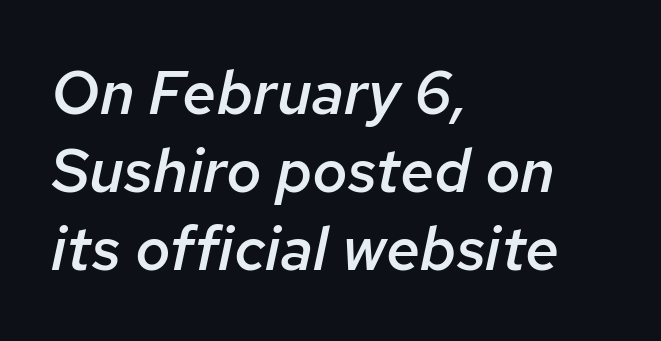
The image shows 61 px semibold type, italic (leaning right); set left-aligned, normal line spacing (1.28x), normal letter spacing, not underlined; low stroke contrast and a medium x-height.
